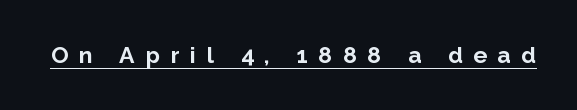
{"italic": "no", "bold": "yes", "underline": "yes", "letter_spacing": "wide", "letter_spacing_em": 0.46, "glyph_px": 23}
